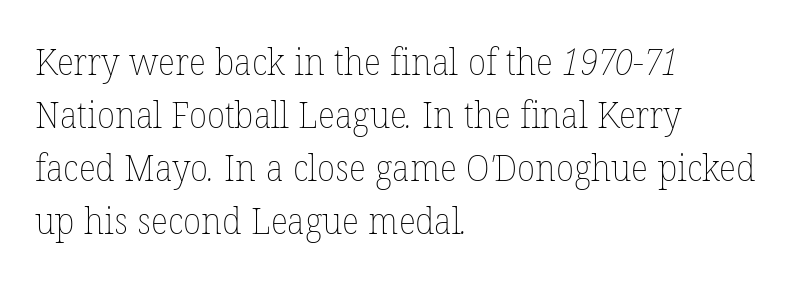
The image shows 37 px thin type; set left-aligned, normal line spacing (1.43x), normal letter spacing, not underlined; low stroke contrast and a medium x-height.
